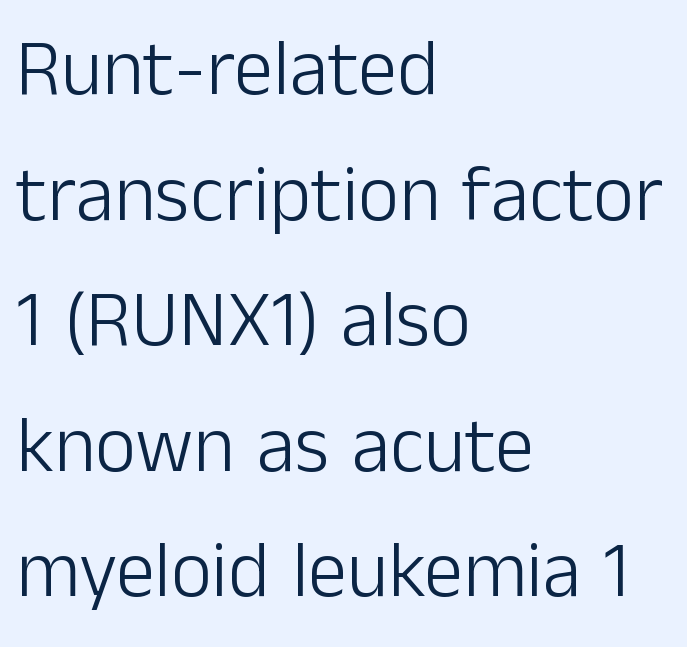
{"serif": "no", "italic": "no", "bold": "no", "weight": "light", "width": "normal", "stroke_contrast": "low", "x_height": "medium", "monospaced": "no", "underline": "no", "align": "left", "line_spacing": "normal", "line_spacing_ratio": 1.59, "letter_spacing": "normal", "letter_spacing_em": 0.0, "glyph_px": 79}
